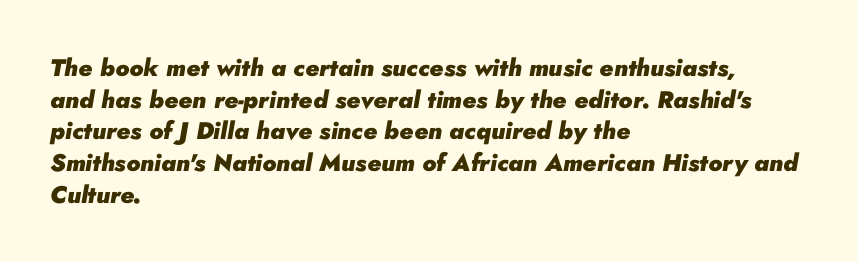
{"italic": "yes", "lean": "right", "slant_degrees": 10, "bold": "yes", "underline": "no", "align": "left", "line_spacing": "normal", "line_spacing_ratio": 1.32, "letter_spacing": "normal", "letter_spacing_em": 0.0, "glyph_px": 24}
